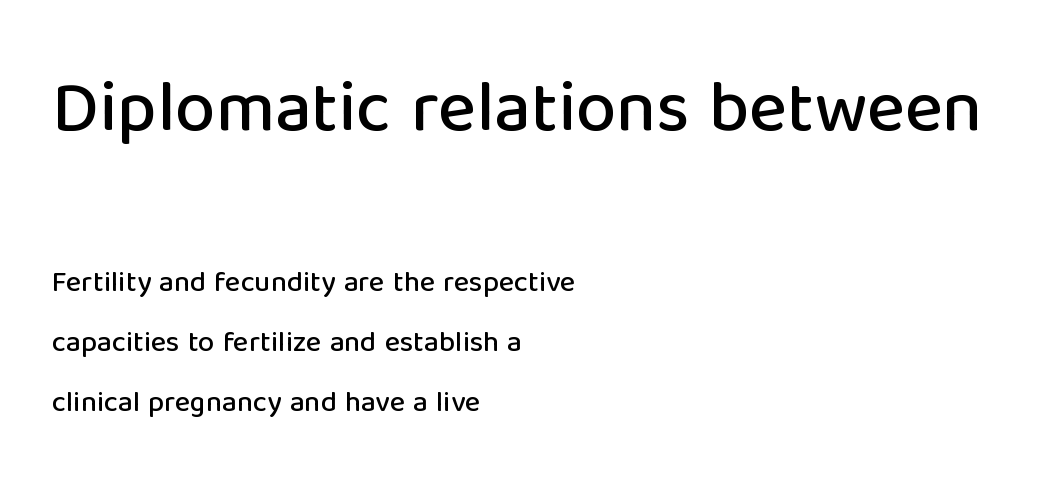
Q: Is the text italic (slanted)? A: No, it is upright.
Q: Is the typeface a serif or a sans-serif typeface? A: Sans-serif.
Q: Is the text underlined? A: No.
Q: How is the paragraph aligned? A: Left-aligned.
Q: Is the spacing between letters normal or unusually wide? A: Normal.
Q: Is the spacing between lines tight, normal or loose? A: Loose.
Q: Which block of text is set in a larger size, the first (top) or the second (bottom)? A: The first (top) one.
Q: Width (condensed, normal, or wide)? A: Normal.
Q: Stroke contrast? A: Low.
Q: x-height? A: Medium.
Q: Monospaced? A: No.
